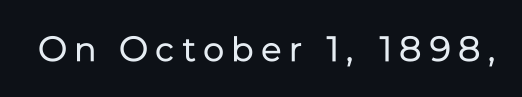
Here the designer chose a conventional face with non-uniform glyph widths. It's the straight-up-and-down kind of type. The type is letterspaced generously, with wide tracking. The zone under the glyphs is completely vacant.
